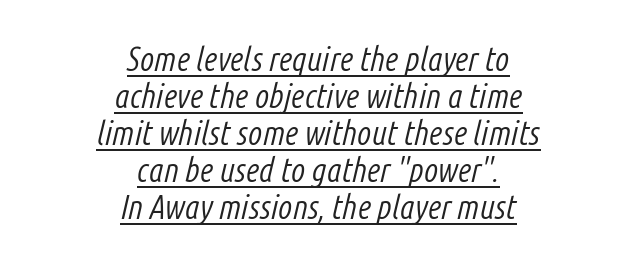
The image shows 33 px light, condensed type, italic (leaning right); set centered, tight line spacing (1.12x), normal letter spacing, underlined; low stroke contrast and a medium x-height.
